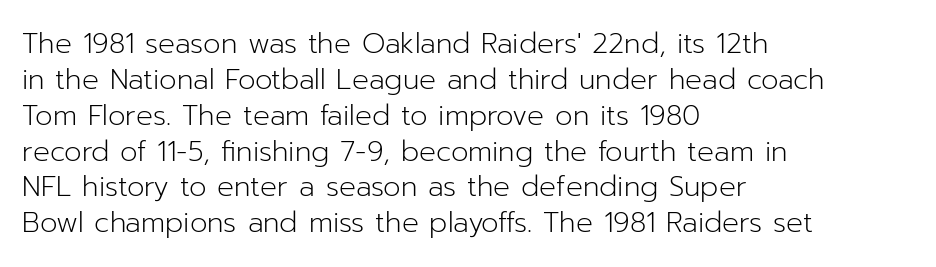
The image shows 28 px light sans-serif type, upright; set left-aligned, normal line spacing (1.28x), normal letter spacing, not underlined; low stroke contrast and a medium x-height.
